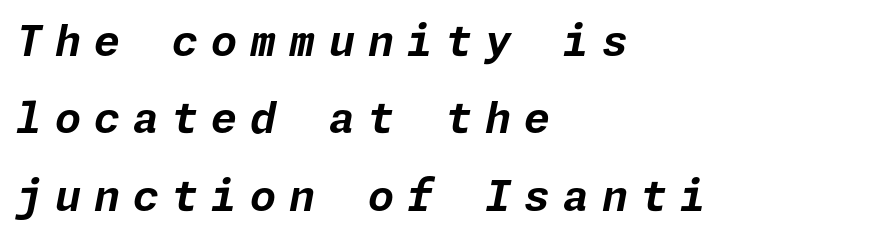
Q: Is the text bold? A: Yes.
Q: Is the text italic (slanted)? A: Yes, it leans right by about 11 degrees.
Q: Is the text underlined? A: No.
Q: How is the paragraph aligned? A: Left-aligned.
Q: Is the spacing between letters normal or unusually wide? A: Unusually wide.
Q: Width (condensed, normal, or wide)? A: Normal.
Q: Stroke contrast? A: Low.
Q: x-height? A: Medium.
